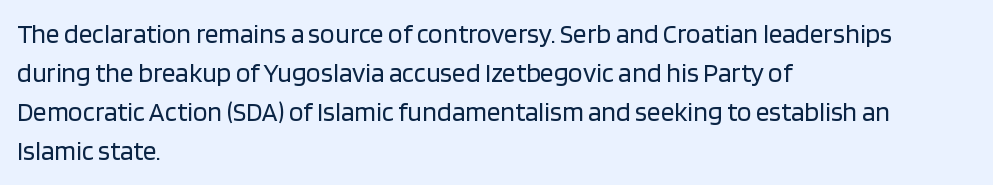
Q: Is the text bold? A: No.
Q: Is the text italic (slanted)? A: No, it is upright.
Q: Is the text underlined? A: No.
Q: How is the paragraph aligned? A: Left-aligned.
Q: Is the spacing between letters normal or unusually wide? A: Normal.
Q: Is the spacing between lines tight, normal or loose? A: Normal.
